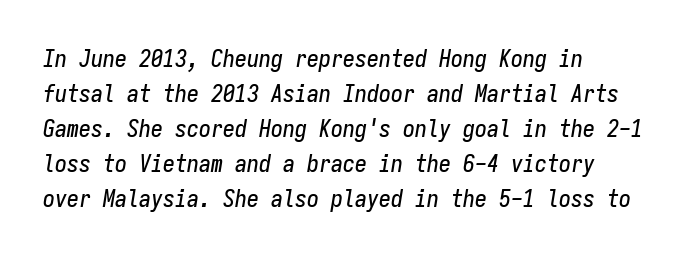
These lines keep a tight, regular rhythm from letter to letter. Casual observation: everything's shoved over to the left. Rule under the text: the space is simply empty. The passage shown leans; its letterforms are oblique. Quick note: interline space is typical.
